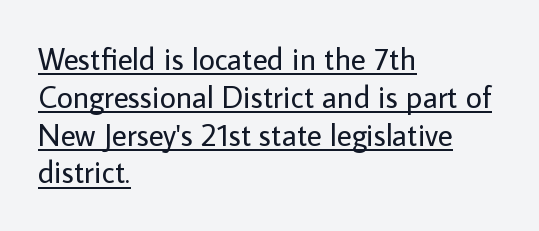
Q: Is the text bold? A: No.
Q: Is the text italic (slanted)? A: No, it is upright.
Q: Is the typeface a serif or a sans-serif typeface? A: Sans-serif.
Q: Is the text underlined? A: Yes.
Q: How is the paragraph aligned? A: Left-aligned.
Q: Is the spacing between letters normal or unusually wide? A: Normal.
Q: Width (condensed, normal, or wide)? A: Normal.
Q: Stroke contrast? A: Low.
Q: x-height? A: Medium.
Q: Monospaced? A: No.
